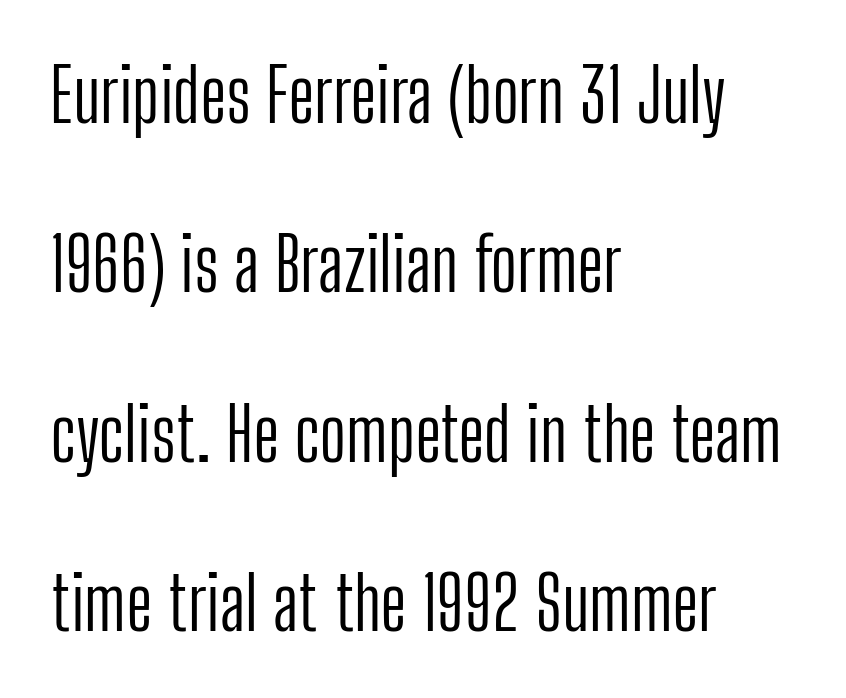
Q: Is the text bold? A: No.
Q: Is the text italic (slanted)? A: No, it is upright.
Q: Is the typeface a serif or a sans-serif typeface? A: Sans-serif.
Q: Is the text underlined? A: No.
Q: How is the paragraph aligned? A: Left-aligned.
Q: Is the spacing between letters normal or unusually wide? A: Normal.
Q: Is the spacing between lines tight, normal or loose? A: Loose.
Q: Width (condensed, normal, or wide)? A: Condensed.
Q: Stroke contrast? A: Low.
Q: x-height? A: Medium.
Q: Monospaced? A: No.
